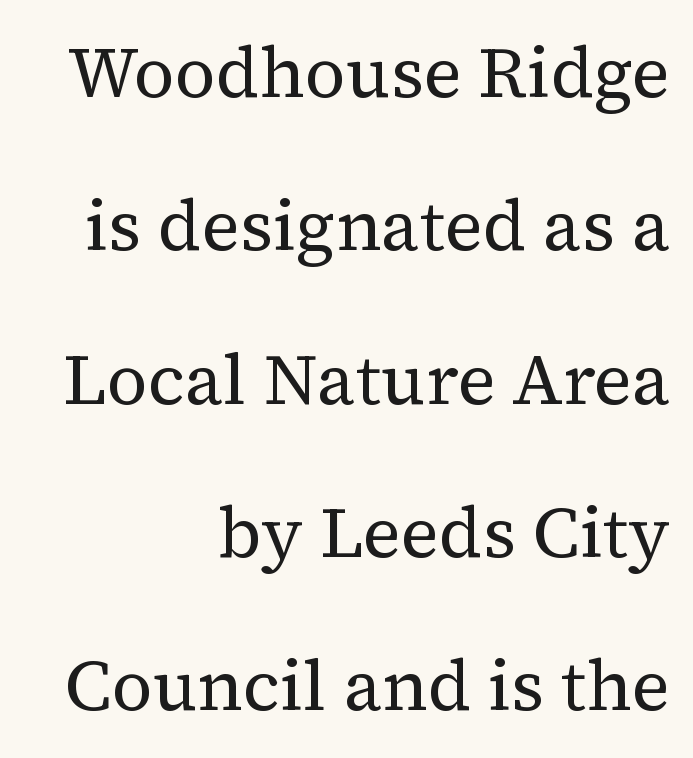
Q: Is the text bold? A: No.
Q: Is the text italic (slanted)? A: No, it is upright.
Q: Is the typeface a serif or a sans-serif typeface? A: Serif.
Q: Is the text underlined? A: No.
Q: How is the paragraph aligned? A: Right-aligned.
Q: Is the spacing between letters normal or unusually wide? A: Normal.
Q: Is the spacing between lines tight, normal or loose? A: Loose.
Q: Width (condensed, normal, or wide)? A: Normal.
Q: Stroke contrast? A: Medium.
Q: x-height? A: Medium.
Q: Monospaced? A: No.
